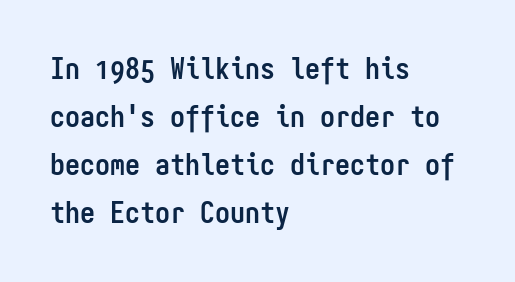
Q: Is the text bold? A: Yes.
Q: Is the text italic (slanted)? A: No, it is upright.
Q: Is the typeface a serif or a sans-serif typeface? A: Sans-serif.
Q: Is the text underlined? A: No.
Q: How is the paragraph aligned? A: Left-aligned.
Q: Is the spacing between letters normal or unusually wide? A: Normal.
Q: Is the spacing between lines tight, normal or loose? A: Normal.
Q: Width (condensed, normal, or wide)? A: Condensed.
Q: Stroke contrast? A: Low.
Q: x-height? A: Medium.
Q: Monospaced? A: Yes.
